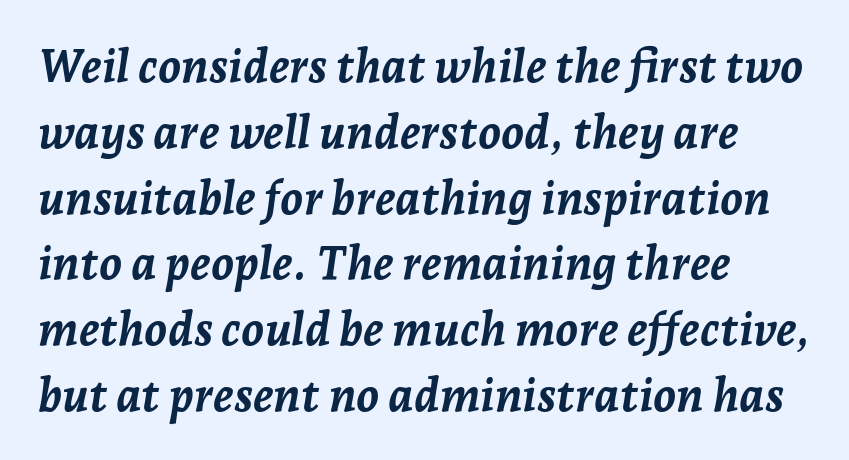
The image shows 46 px semibold type, italic (leaning right); set left-aligned, normal line spacing (1.43x), normal letter spacing, not underlined; low stroke contrast and a medium x-height.
